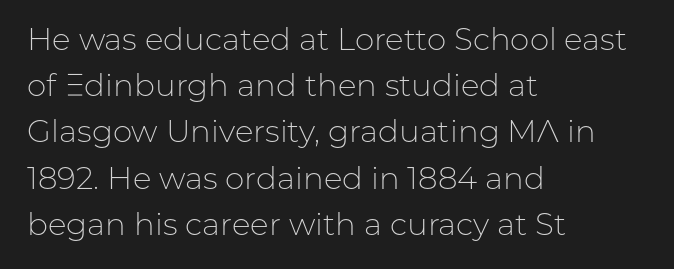
Q: Is the text bold? A: No.
Q: Is the text italic (slanted)? A: No, it is upright.
Q: Is the typeface a serif or a sans-serif typeface? A: Sans-serif.
Q: Is the text underlined? A: No.
Q: How is the paragraph aligned? A: Left-aligned.
Q: Is the spacing between letters normal or unusually wide? A: Normal.
Q: Is the spacing between lines tight, normal or loose? A: Normal.
Q: Width (condensed, normal, or wide)? A: Normal.
Q: Stroke contrast? A: Low.
Q: x-height? A: Medium.
Q: Monospaced? A: No.
